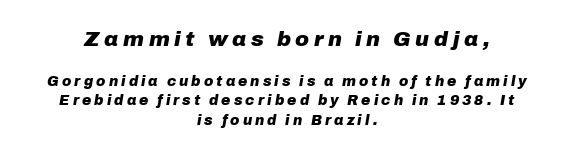
Which chunk is bigger? The first one — the top block dwarfs the bottom. The passage is arranged like a title page — every line centered. This block has exactly the height ordinary leading produces. In terms of letterspacing, this is a distinctly airy, spread setting.
